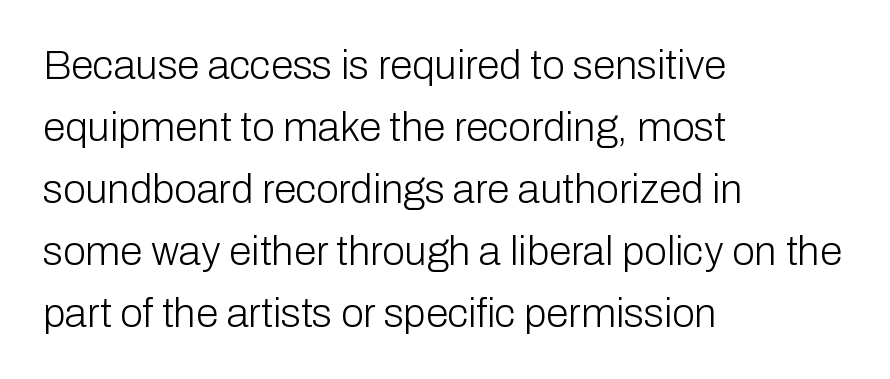
{"serif": "no", "italic": "no", "bold": "no", "weight": "light", "width": "normal", "stroke_contrast": "low", "x_height": "medium", "monospaced": "no", "underline": "no", "align": "left", "line_spacing": "normal", "line_spacing_ratio": 1.51, "letter_spacing": "normal", "letter_spacing_em": 0.0, "glyph_px": 41}
